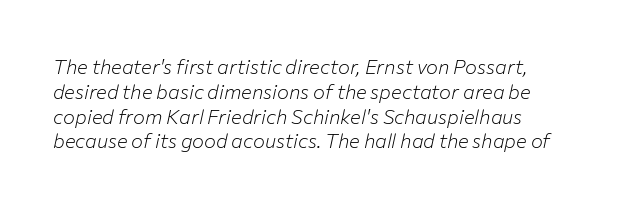
Q: Is the text bold? A: No.
Q: Is the text italic (slanted)? A: Yes, it leans right by about 12 degrees.
Q: Is the text underlined? A: No.
Q: Is the spacing between letters normal or unusually wide? A: Normal.
